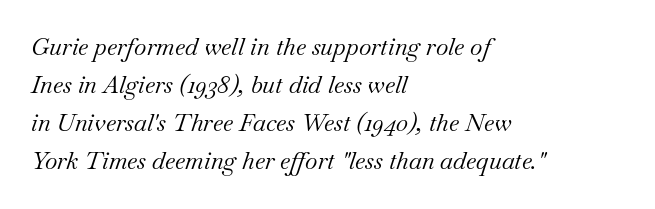
Q: Is the text bold? A: No.
Q: Is the text italic (slanted)? A: Yes, it leans right by about 18 degrees.
Q: Is the text underlined? A: No.
Q: How is the paragraph aligned? A: Left-aligned.
Q: Is the spacing between letters normal or unusually wide? A: Normal.
Q: Is the spacing between lines tight, normal or loose? A: Normal.
